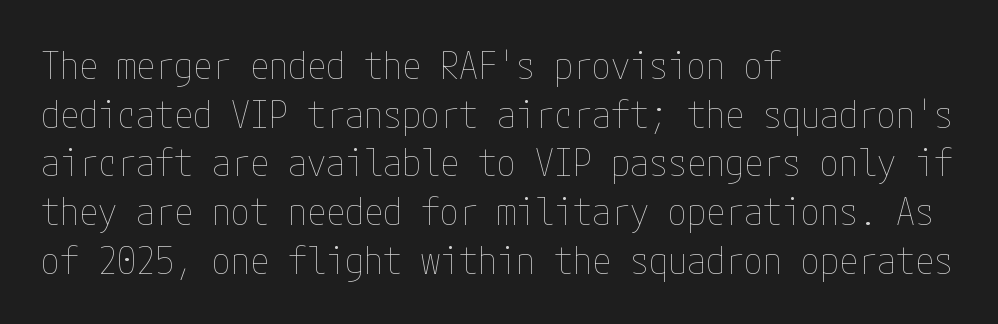
The image shows 38 px thin, condensed type, upright; set left-aligned, normal line spacing (1.28x), normal letter spacing, not underlined; low stroke contrast and a medium x-height.
